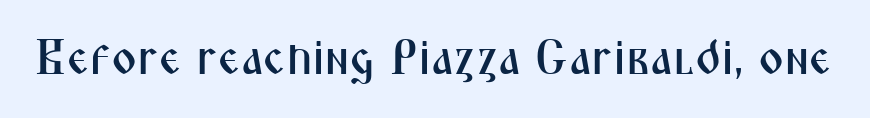
Q: Is the text italic (slanted)? A: No, it is upright.
Q: Is the typeface a serif or a sans-serif typeface? A: Sans-serif.
Q: Is the text underlined? A: No.
Q: Is the spacing between letters normal or unusually wide? A: Normal.
Q: Width (condensed, normal, or wide)? A: Condensed.
Q: Stroke contrast? A: Medium.
Q: x-height? A: Medium.
Q: Monospaced? A: No.
